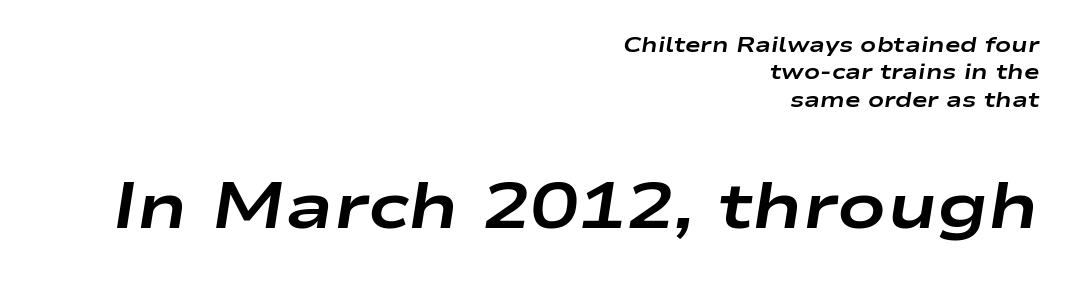
Style check: oblique. Tracking here is standard; glyphs follow each other at the usual distance. Notice how thick the strokes are: this is what a full bold looks like. Which of the two is more prominent by size? The second, at the bottom. The string is rendered with underlining switched off.
